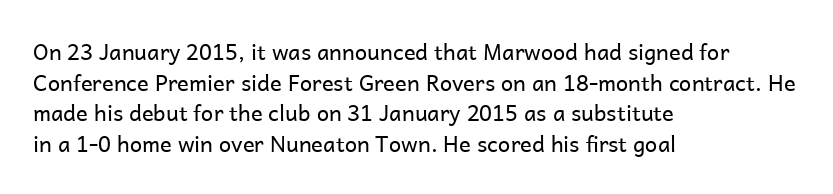
{"italic": "no", "bold": "no", "underline": "no", "align": "left", "line_spacing": "normal", "line_spacing_ratio": 1.39, "letter_spacing": "normal", "letter_spacing_em": 0.0, "glyph_px": 22}
